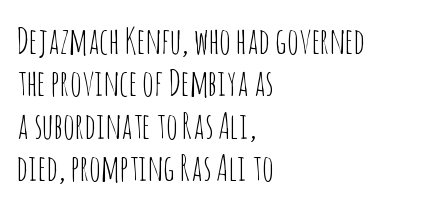
The image shows 36 px thin, condensed sans-serif type, upright; set left-aligned, line spacing 1.18x, normal letter spacing, not underlined; low stroke contrast and a large x-height.
